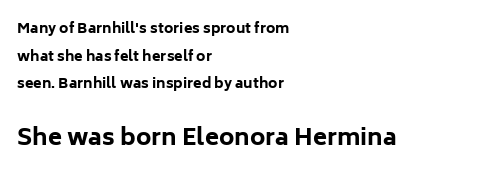
The characters look thick and weighty, a clear bold. Two sizes are in play, and the larger belongs to the second block. In terms of letterspacing, this is plain default setting. Style check: upright.
